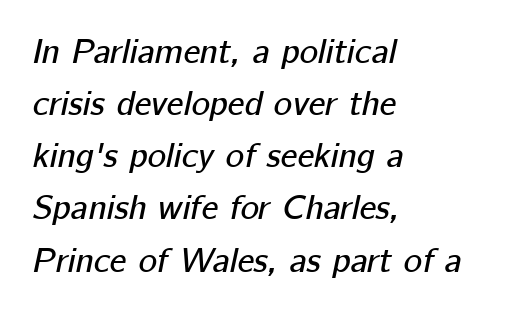
The image shows 35 px text type, italic (leaning right); set left-aligned, normal line spacing (1.49x), normal letter spacing, not underlined; low stroke contrast and a medium x-height.
